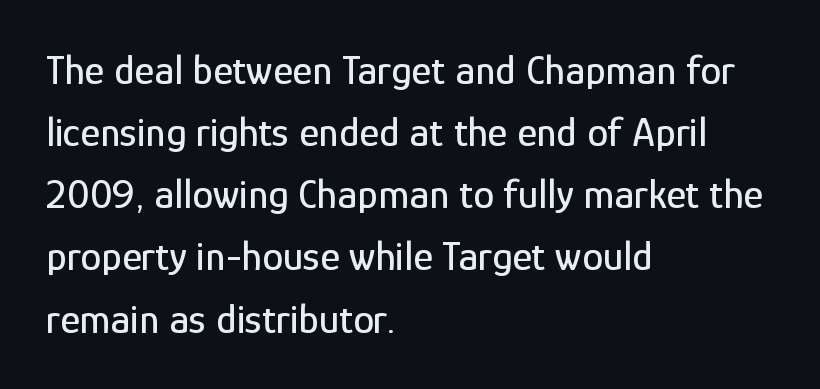
{"serif": "no", "italic": "no", "width": "condensed", "stroke_contrast": "low", "x_height": "medium", "monospaced": "no", "underline": "no", "align": "left", "line_spacing": "normal", "line_spacing_ratio": 1.48, "letter_spacing": "normal", "letter_spacing_em": 0.0, "glyph_px": 42}
